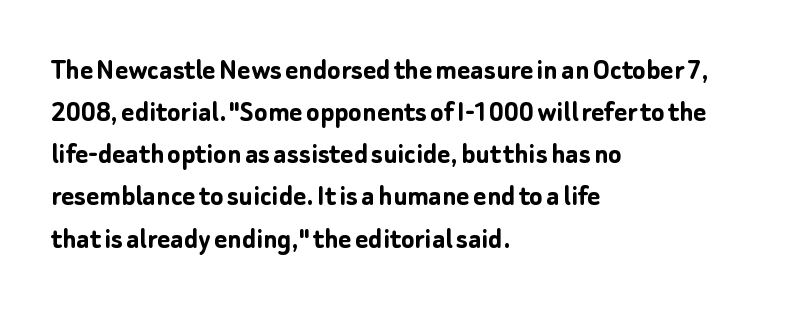
The image shows 31 px semibold sans-serif type, upright; set left-aligned, normal line spacing (1.36x), normal letter spacing, not underlined; low stroke contrast and a medium x-height.
